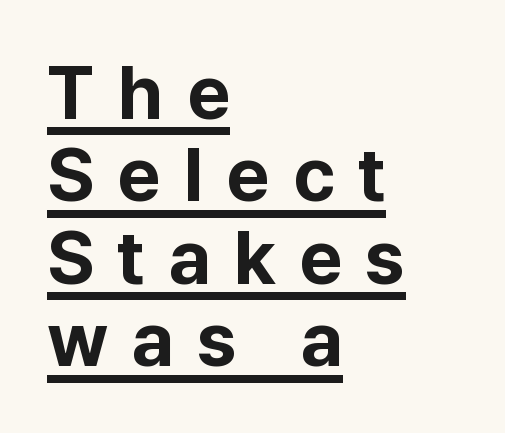
Q: Is the text bold? A: Yes.
Q: Is the text italic (slanted)? A: No, it is upright.
Q: Is the typeface a serif or a sans-serif typeface? A: Sans-serif.
Q: Is the text underlined? A: Yes.
Q: How is the paragraph aligned? A: Left-aligned.
Q: Is the spacing between letters normal or unusually wide? A: Unusually wide.
Q: Is the spacing between lines tight, normal or loose? A: Tight.
Q: Width (condensed, normal, or wide)? A: Normal.
Q: Stroke contrast? A: Low.
Q: x-height? A: Medium.
Q: Monospaced? A: No.
